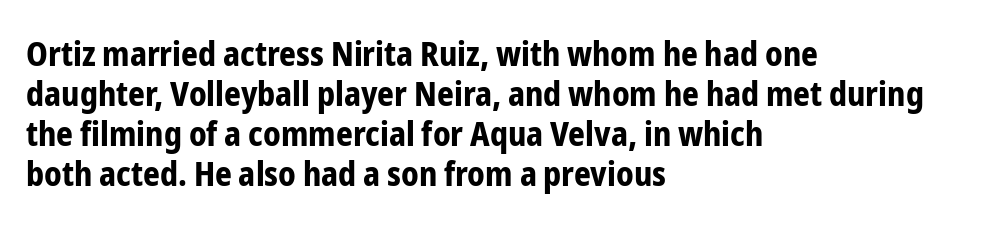
Is the block centered? No — it sits flush against the left margin. No extra tracking has been applied to these lines. Here the designer chose a conventional face with non-uniform glyph widths. This is the regular roman posture of the typeface. Is the type bold? Yes — the strokes are clearly thick and heavy. Each row of text sits above clean, open space.
